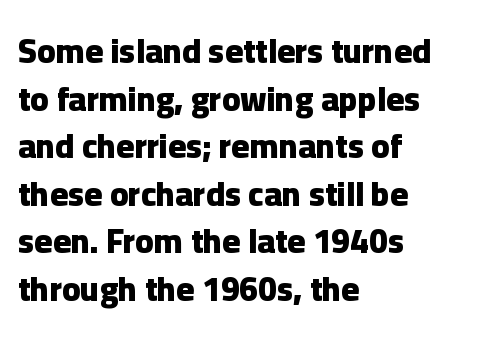
Q: Is the text bold? A: Yes.
Q: Is the text italic (slanted)? A: No, it is upright.
Q: Is the typeface a serif or a sans-serif typeface? A: Sans-serif.
Q: Is the text underlined? A: No.
Q: How is the paragraph aligned? A: Left-aligned.
Q: Is the spacing between letters normal or unusually wide? A: Normal.
Q: Is the spacing between lines tight, normal or loose? A: Normal.
Q: Width (condensed, normal, or wide)? A: Normal.
Q: Stroke contrast? A: Low.
Q: x-height? A: Medium.
Q: Monospaced? A: No.
